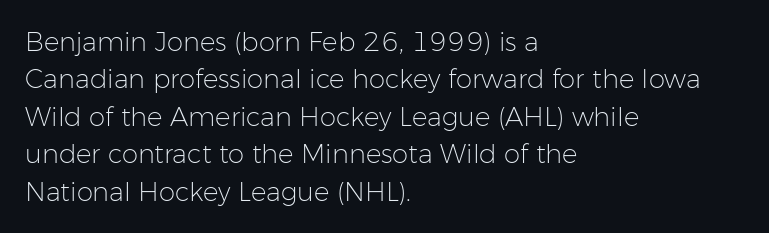
The image shows 26 px text type, upright; set left-aligned, normal line spacing (1.44x), normal letter spacing, not underlined.
